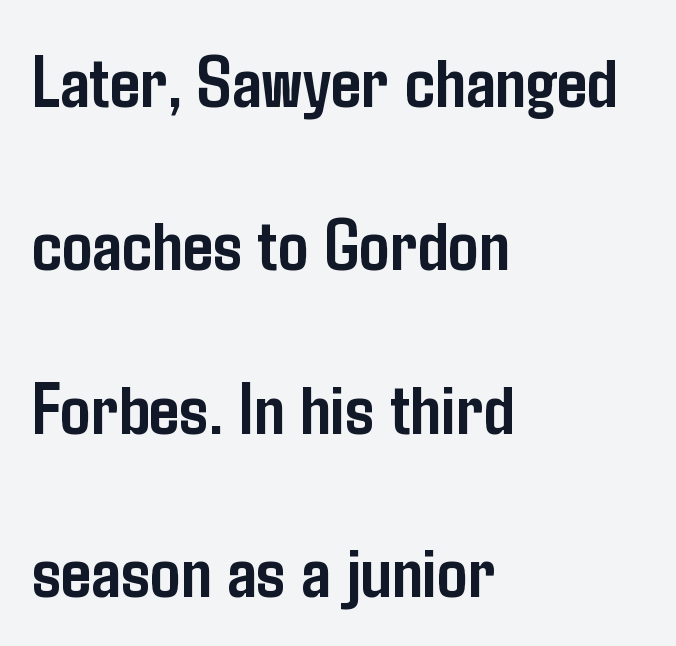
Q: Is the text bold? A: Yes.
Q: Is the text italic (slanted)? A: No, it is upright.
Q: Is the typeface a serif or a sans-serif typeface? A: Sans-serif.
Q: Is the text underlined? A: No.
Q: How is the paragraph aligned? A: Left-aligned.
Q: Is the spacing between letters normal or unusually wide? A: Normal.
Q: Is the spacing between lines tight, normal or loose? A: Loose.
Q: Width (condensed, normal, or wide)? A: Condensed.
Q: Stroke contrast? A: Low.
Q: x-height? A: Medium.
Q: Monospaced? A: No.
